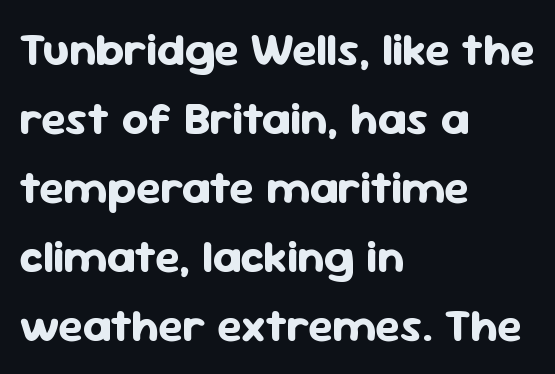
{"serif": "no", "italic": "no", "bold": "yes", "weight": "bold", "width": "normal", "stroke_contrast": "low", "x_height": "medium", "monospaced": "no", "underline": "no", "align": "left", "line_spacing": "normal", "line_spacing_ratio": 1.5, "letter_spacing": "normal", "letter_spacing_em": 0.0, "glyph_px": 46}
